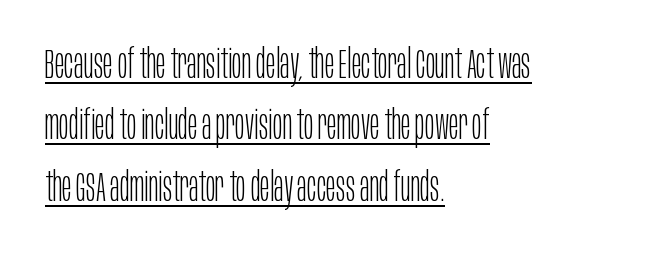
Q: Is the text bold? A: No.
Q: Is the text italic (slanted)? A: No, it is upright.
Q: Is the typeface a serif or a sans-serif typeface? A: Sans-serif.
Q: Is the text underlined? A: Yes.
Q: How is the paragraph aligned? A: Left-aligned.
Q: Is the spacing between letters normal or unusually wide? A: Normal.
Q: Is the spacing between lines tight, normal or loose? A: Normal.
Q: Width (condensed, normal, or wide)? A: Condensed.
Q: Stroke contrast? A: Low.
Q: x-height? A: Large.
Q: Monospaced? A: No.
